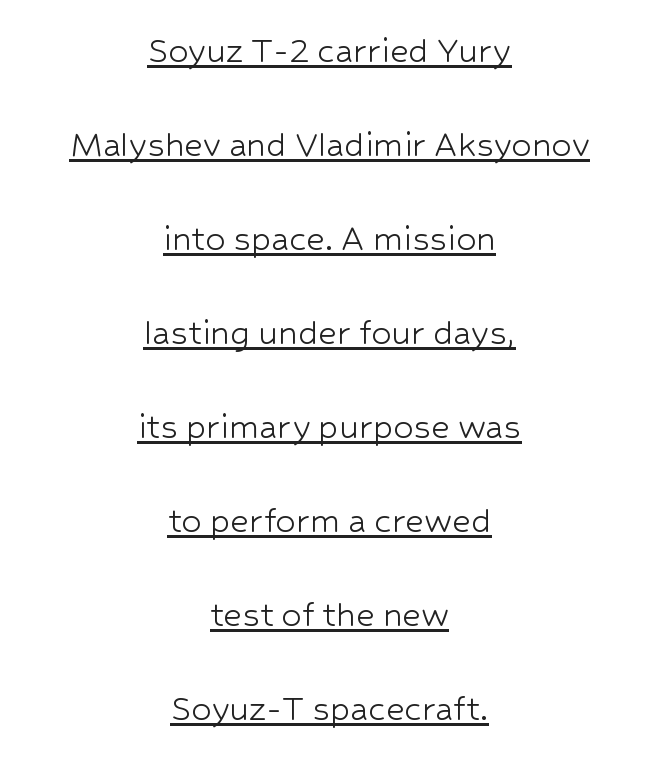
Q: Is the text bold? A: No.
Q: Is the text italic (slanted)? A: No, it is upright.
Q: Is the typeface a serif or a sans-serif typeface? A: Sans-serif.
Q: Is the text underlined? A: Yes.
Q: How is the paragraph aligned? A: Centered.
Q: Is the spacing between letters normal or unusually wide? A: Normal.
Q: Is the spacing between lines tight, normal or loose? A: Loose.
Q: Width (condensed, normal, or wide)? A: Normal.
Q: Stroke contrast? A: Low.
Q: x-height? A: Medium.
Q: Monospaced? A: No.
